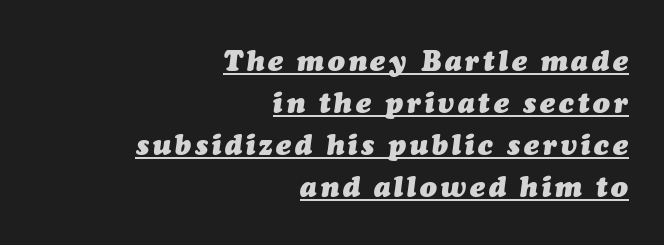
The face used here is proportionally spaced, like ordinary book or web type. The sample has been set heavy, in full bold. This rendering uses right alignment, leaving the left contour irregular. A rule runs beneath these lines of type. A typesetter would call this leading conventional body-copy spacing. Slanted lettering throughout.
